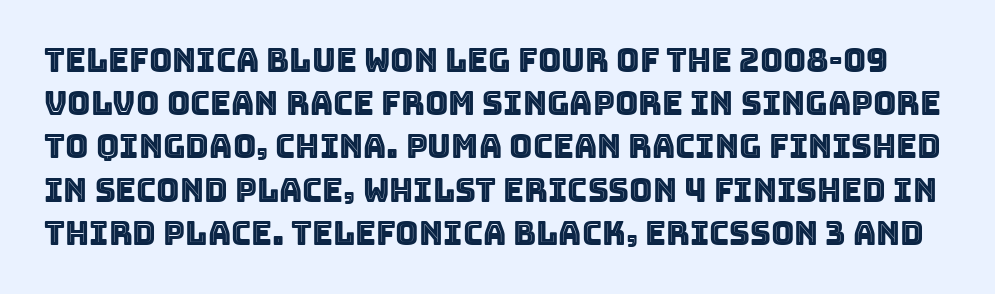
Q: Is the text italic (slanted)? A: No, it is upright.
Q: Is the text underlined? A: No.
Q: Is the spacing between letters normal or unusually wide? A: Normal.
Q: Is the spacing between lines tight, normal or loose? A: Normal.
Q: Width (condensed, normal, or wide)? A: Normal.
Q: x-height? A: Large.
Q: Monospaced? A: No.
